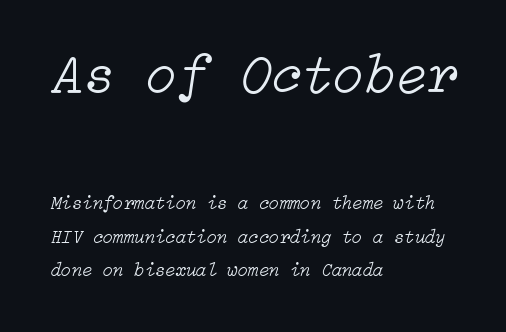
Q: Is the text bold? A: No.
Q: Is the text italic (slanted)? A: Yes, it leans right by about 15 degrees.
Q: Is the text underlined? A: No.
Q: How is the paragraph aligned? A: Left-aligned.
Q: Is the spacing between letters normal or unusually wide? A: Normal.
Q: Which block of text is set in a larger size, the first (top) or the second (bottom)? A: The first (top) one.
Q: Width (condensed, normal, or wide)? A: Normal.
Q: Stroke contrast? A: Low.
Q: x-height? A: Medium.
